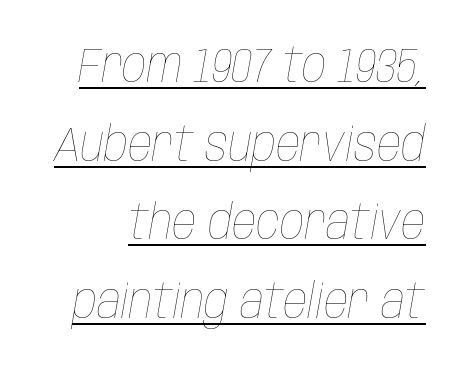
Heft: none added — not bold. Notice how descenders clear the ascenders below comfortably — that's standard leading. This rendering features underlined lettering. Looks like regular typesetting: each glyph gets only the width it needs. A typesetter would call this zero additional tracking. Every character sits at an angle, as italics do.
